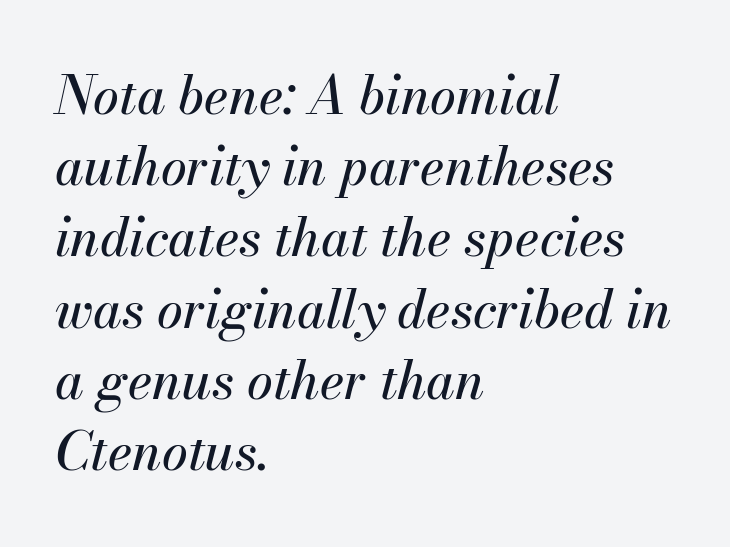
Tracking value appears to be zero — textbook default spacing. The passage shown is typed in a proportional face where columns would drift. This sample is left-justified, so line endings fall wherever the words run out. Quick note: interline space is typical. Decoration check: the copy has no underline.
